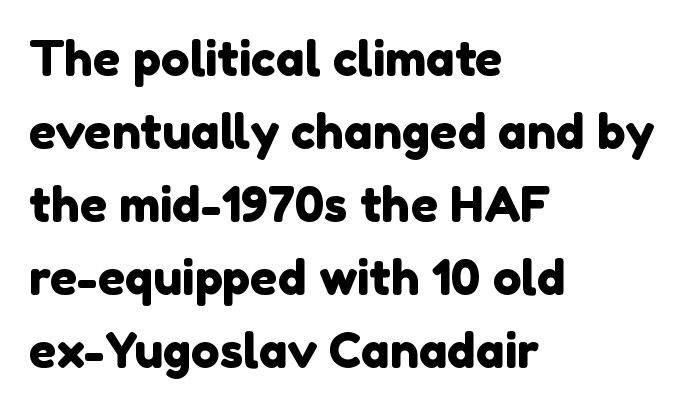
Q: Is the typeface a serif or a sans-serif typeface? A: Sans-serif.
Q: Is the text underlined? A: No.
Q: How is the paragraph aligned? A: Left-aligned.
Q: Is the spacing between letters normal or unusually wide? A: Normal.
Q: Is the spacing between lines tight, normal or loose? A: Normal.
Q: Width (condensed, normal, or wide)? A: Normal.
Q: x-height? A: Medium.
Q: Monospaced? A: No.
